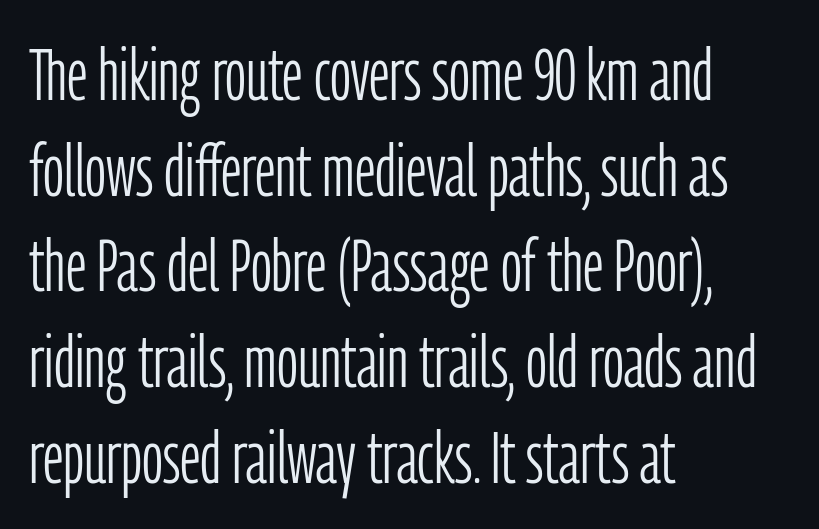
Serif or sans? Sans — the stroke terminals are bare. The typography opts for an upright posture over an oblique one. Baseline-to-baseline distance is the conventional proportion of letter height. Descender tails drop into unmarked territory. Looks like regular typesetting: each glyph gets only the width it needs. All the whitespace from short lines collects on the right.
